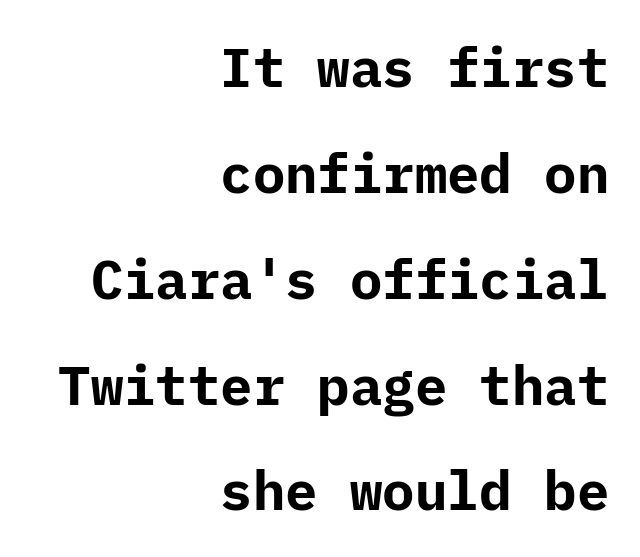
Q: Is the text bold? A: Yes.
Q: Is the text italic (slanted)? A: No, it is upright.
Q: Is the typeface a serif or a sans-serif typeface? A: Sans-serif.
Q: Is the text underlined? A: No.
Q: How is the paragraph aligned? A: Right-aligned.
Q: Is the spacing between letters normal or unusually wide? A: Normal.
Q: Is the spacing between lines tight, normal or loose? A: Loose.
Q: Width (condensed, normal, or wide)? A: Normal.
Q: Stroke contrast? A: Low.
Q: x-height? A: Medium.
